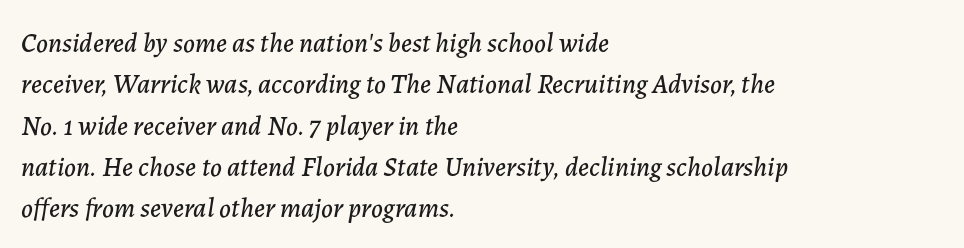
The image shows 27 px text type, italic (leaning right); set left-aligned, normal line spacing (1.53x), normal letter spacing, not underlined.
